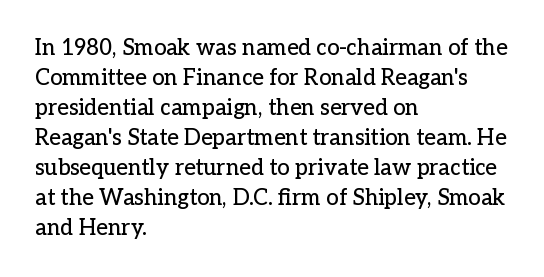
Q: Is the text italic (slanted)? A: No, it is upright.
Q: Is the text underlined? A: No.
Q: How is the paragraph aligned? A: Left-aligned.
Q: Is the spacing between letters normal or unusually wide? A: Normal.
Q: Is the spacing between lines tight, normal or loose? A: Normal.
